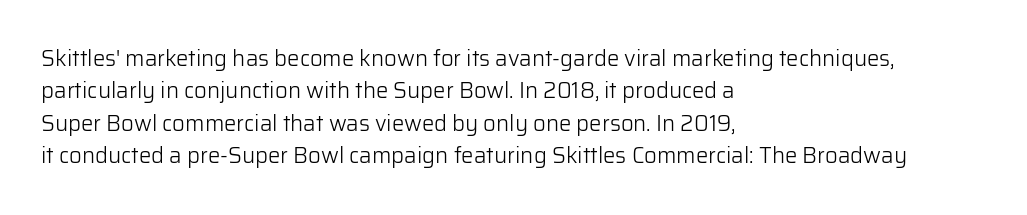
The image shows 22 px text type, upright; set left-aligned, normal line spacing (1.47x), normal letter spacing, not underlined.
